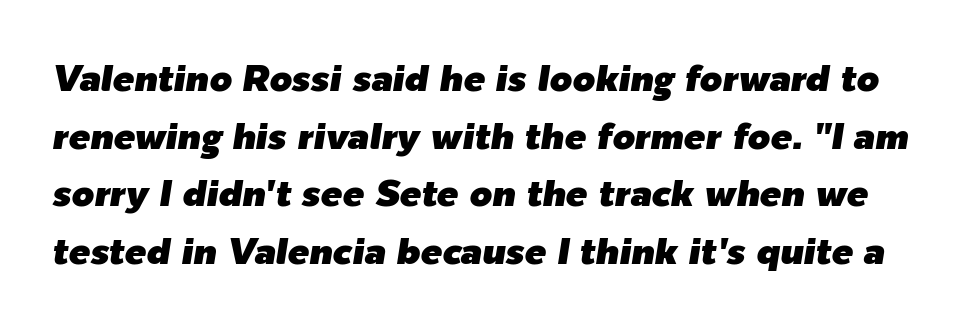
The image shows 36 px text type, italic (leaning right); set normal line spacing (1.6x), normal letter spacing, not underlined; low stroke contrast and a medium x-height.
